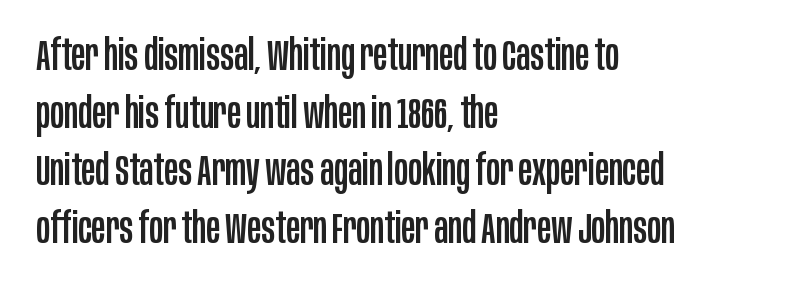
{"serif": "no", "italic": "no", "width": "condensed", "stroke_contrast": "low", "x_height": "large", "monospaced": "no", "underline": "no", "align": "left", "line_spacing": "normal", "line_spacing_ratio": 1.37, "letter_spacing": "normal", "letter_spacing_em": 0.0, "glyph_px": 42}
